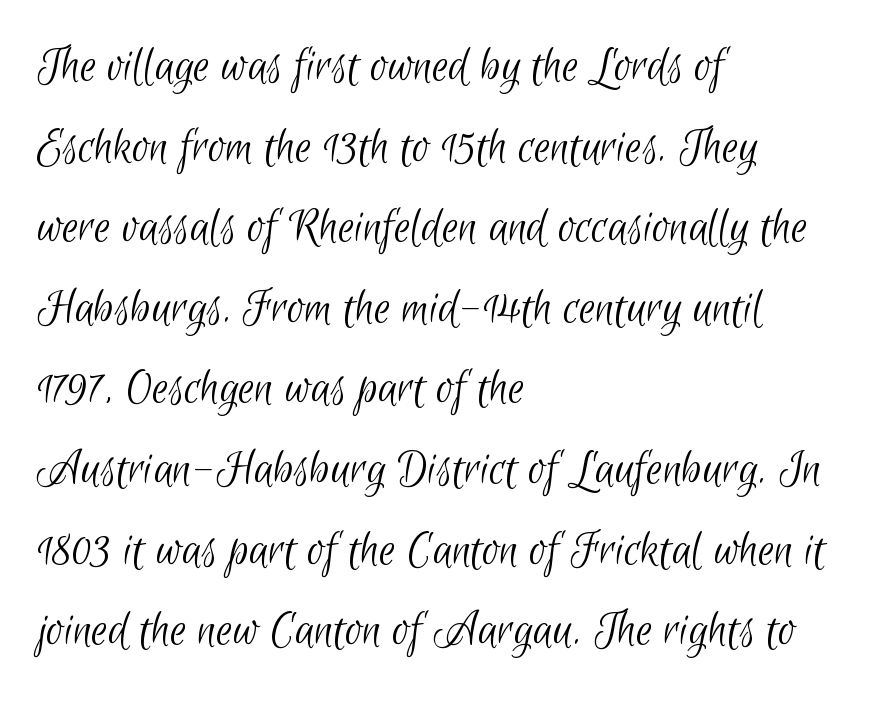
{"serif": "no", "bold": "no", "weight": "light", "width": "condensed", "stroke_contrast": "low", "x_height": "small", "monospaced": "no", "underline": "no", "align": "left", "line_spacing": "normal", "line_spacing_ratio": 1.55, "letter_spacing": "normal", "letter_spacing_em": 0.0, "glyph_px": 52}
